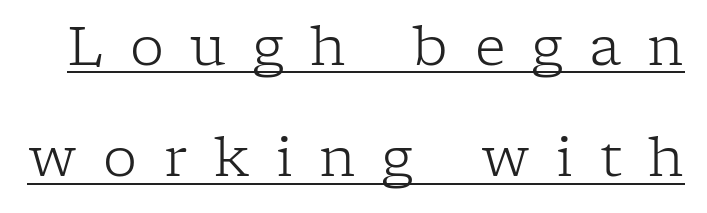
Q: Is the text bold? A: No.
Q: Is the text italic (slanted)? A: No, it is upright.
Q: Is the typeface a serif or a sans-serif typeface? A: Serif.
Q: Is the text underlined? A: Yes.
Q: Is the spacing between letters normal or unusually wide? A: Unusually wide.
Q: Is the spacing between lines tight, normal or loose? A: Loose.
Q: Width (condensed, normal, or wide)? A: Normal.
Q: Stroke contrast? A: Low.
Q: x-height? A: Medium.
Q: Monospaced? A: No.
